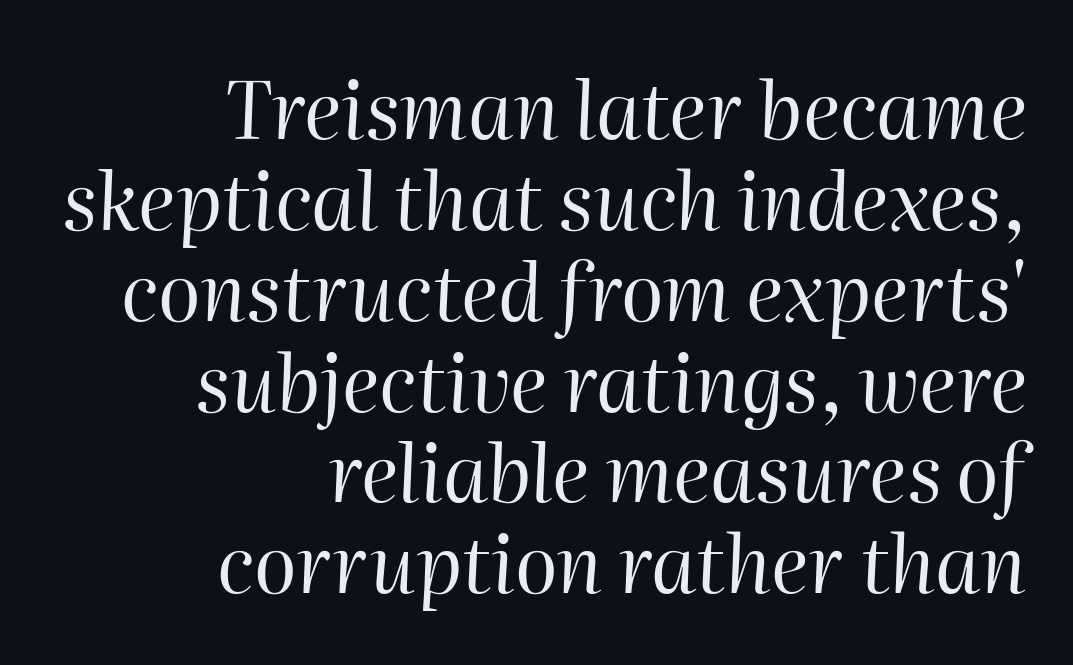
Q: Is the text bold? A: No.
Q: Is the text italic (slanted)? A: Yes, it leans right by about 2 degrees.
Q: Is the text underlined? A: No.
Q: How is the paragraph aligned? A: Right-aligned.
Q: Is the spacing between letters normal or unusually wide? A: Normal.
Q: Is the spacing between lines tight, normal or loose? A: Tight.
Q: Width (condensed, normal, or wide)? A: Normal.
Q: Stroke contrast? A: High.
Q: x-height? A: Medium.
Q: Monospaced? A: No.
